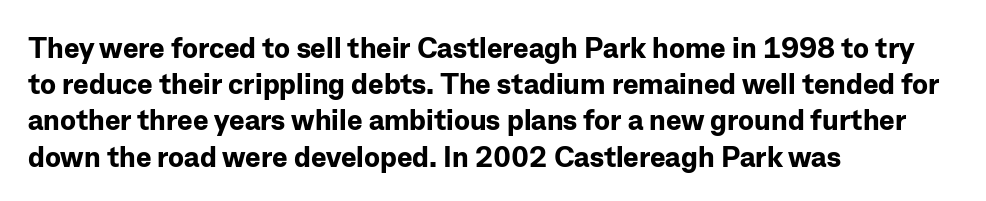
Line beginnings align vertically; line endings do not. A clean baseline with only descenders dipping below it. I'd describe the lettering as bold — thick and assertive. Observe the ordinary spacing: letters are neighbours, not strangers. Is this a sans? Yes — the strokes have no serifs.
